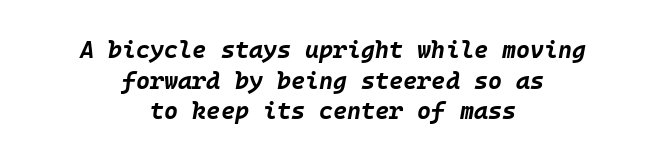
The image shows 24 px bold type, italic (leaning right); set centered, normal line spacing (1.28x), normal letter spacing, not underlined.
